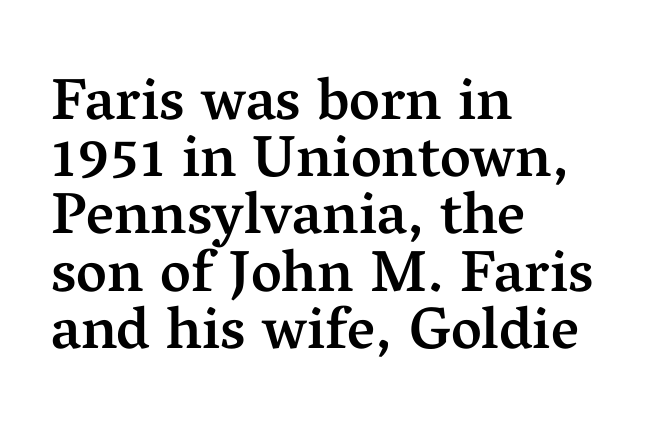
Q: Is the text bold? A: Semi-bold.
Q: Is the text italic (slanted)? A: No, it is upright.
Q: Is the typeface a serif or a sans-serif typeface? A: Serif.
Q: Is the text underlined? A: No.
Q: How is the paragraph aligned? A: Left-aligned.
Q: Is the spacing between letters normal or unusually wide? A: Normal.
Q: Is the spacing between lines tight, normal or loose? A: Tight.
Q: Width (condensed, normal, or wide)? A: Normal.
Q: Stroke contrast? A: Medium.
Q: x-height? A: Medium.
Q: Monospaced? A: No.
